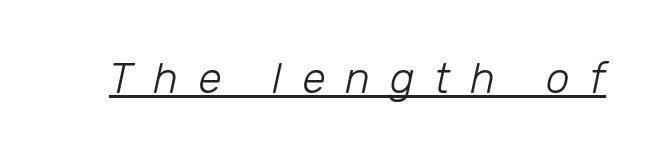
Q: Is the text bold? A: No.
Q: Is the text italic (slanted)? A: Yes, it leans right by about 12 degrees.
Q: Is the text underlined? A: Yes.
Q: Is the spacing between letters normal or unusually wide? A: Unusually wide.
Q: Width (condensed, normal, or wide)? A: Normal.
Q: Stroke contrast? A: Low.
Q: x-height? A: Medium.
Q: Monospaced? A: No.
